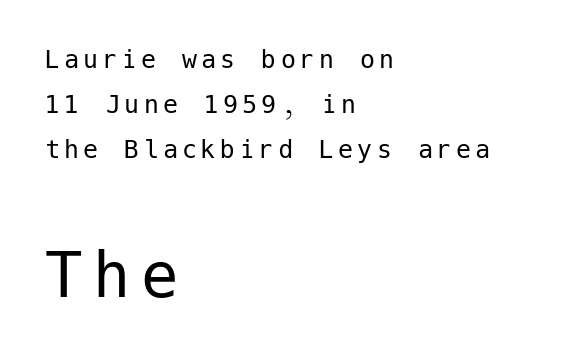
A clean baseline with only descenders dipping below it. Here the second block reads like a headline and the first like body copy. The rendering anchors every line to the left-hand side. Posture: upright roman. Type style note: lacks serifs. Honestly, the row spacing looks completely unremarkable.
